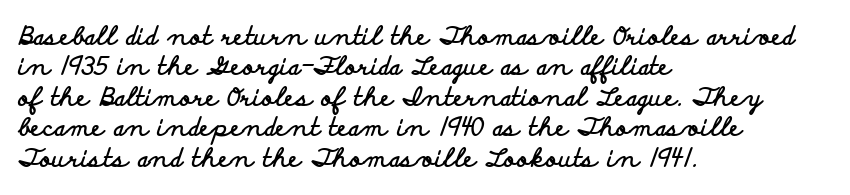
The image shows 25 px bold type; set left-aligned, line spacing 1.22x, normal letter spacing, not underlined.
